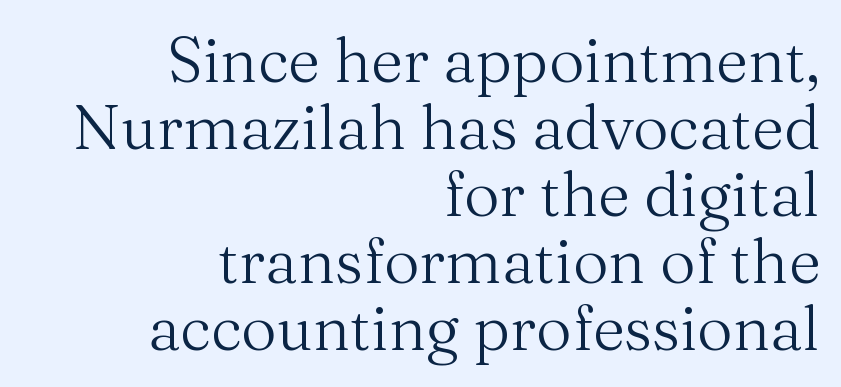
The image shows 62 px regular-weight serif type, upright; set right-aligned, tight line spacing (1.08x), normal letter spacing, not underlined; medium stroke contrast and a medium x-height.
